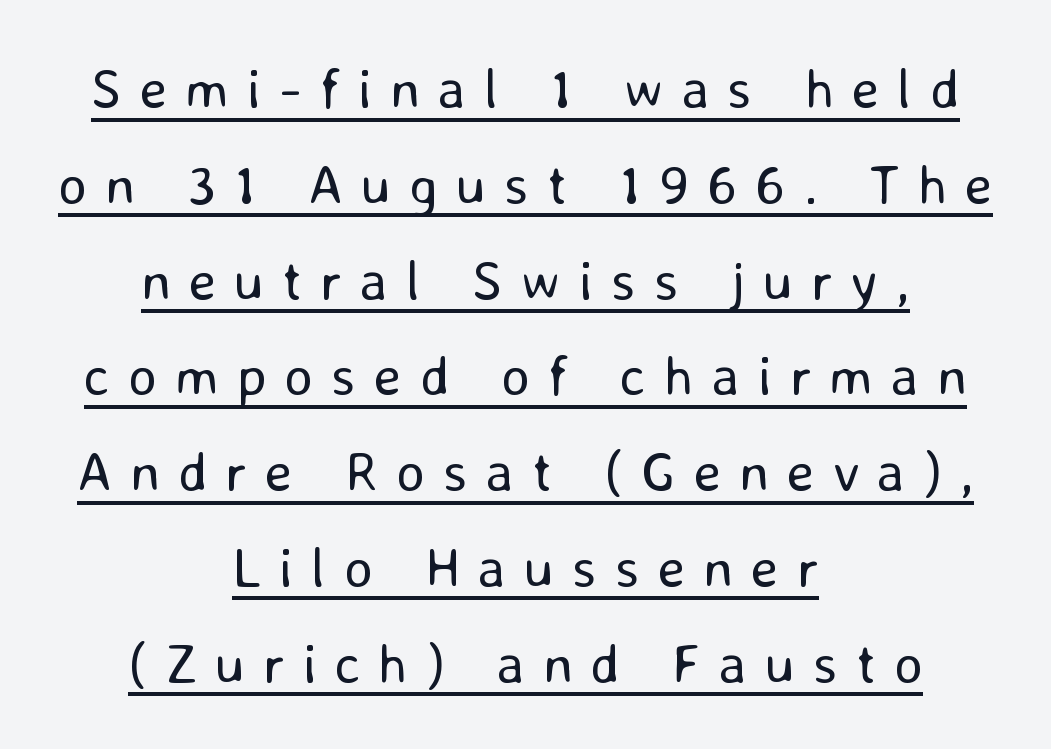
{"serif": "no", "italic": "no", "bold": "no", "weight": "regular", "width": "normal", "stroke_contrast": "low", "x_height": "medium", "monospaced": "no", "underline": "yes", "align": "center", "line_spacing_ratio": 1.71, "letter_spacing": "wide", "letter_spacing_em": 0.32, "glyph_px": 56}
